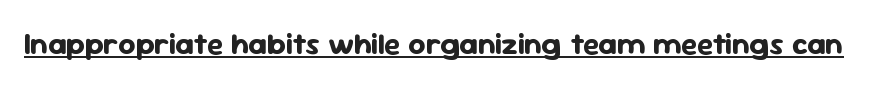
Q: Is the text bold? A: Yes.
Q: Is the text italic (slanted)? A: No, it is upright.
Q: Is the typeface a serif or a sans-serif typeface? A: Sans-serif.
Q: Is the text underlined? A: Yes.
Q: Is the spacing between letters normal or unusually wide? A: Normal.
Q: Width (condensed, normal, or wide)? A: Normal.
Q: Stroke contrast? A: Low.
Q: x-height? A: Medium.
Q: Monospaced? A: No.
